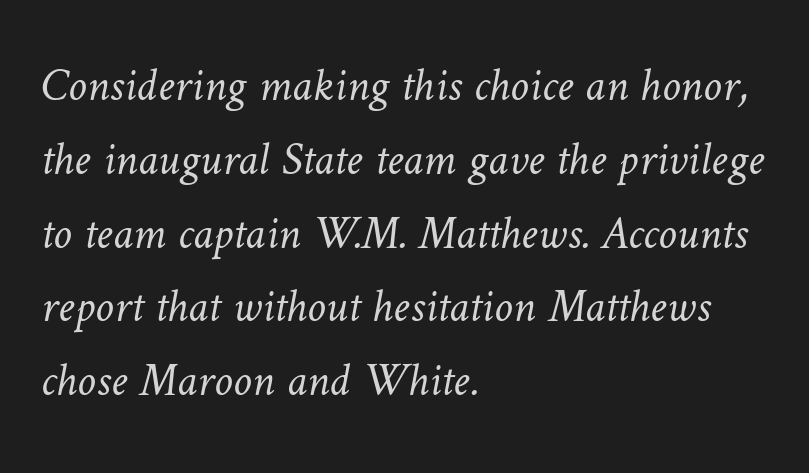
Q: Is the text bold? A: No.
Q: Is the text underlined? A: No.
Q: How is the paragraph aligned? A: Left-aligned.
Q: Is the spacing between letters normal or unusually wide? A: Normal.
Q: Is the spacing between lines tight, normal or loose? A: Normal.
Q: Width (condensed, normal, or wide)? A: Normal.
Q: Stroke contrast? A: Low.
Q: x-height? A: Medium.
Q: Monospaced? A: No.
